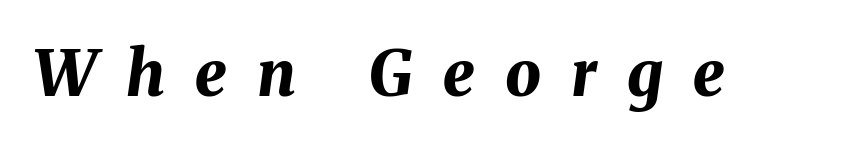
Q: Is the text bold? A: Yes.
Q: Is the text italic (slanted)? A: Yes, it leans right by about 8 degrees.
Q: Is the text underlined? A: No.
Q: Is the spacing between letters normal or unusually wide? A: Unusually wide.
Q: Width (condensed, normal, or wide)? A: Normal.
Q: Stroke contrast? A: Medium.
Q: x-height? A: Medium.
Q: Monospaced? A: No.
